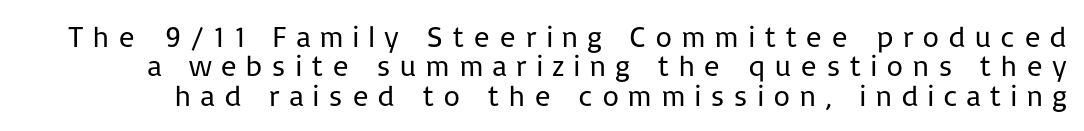
The image shows 30 px regular-weight sans-serif type, upright; set tight line spacing (0.98x), unusually wide letter spacing (+0.28 em), not underlined; low stroke contrast and a medium x-height.
